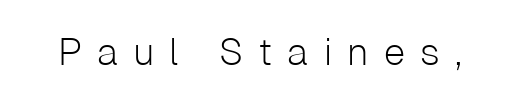
{"serif": "no", "italic": "no", "bold": "no", "weight": "light", "width": "normal", "stroke_contrast": "low", "x_height": "medium", "monospaced": "no", "underline": "no", "letter_spacing": "wide", "letter_spacing_em": 0.4, "glyph_px": 38}
